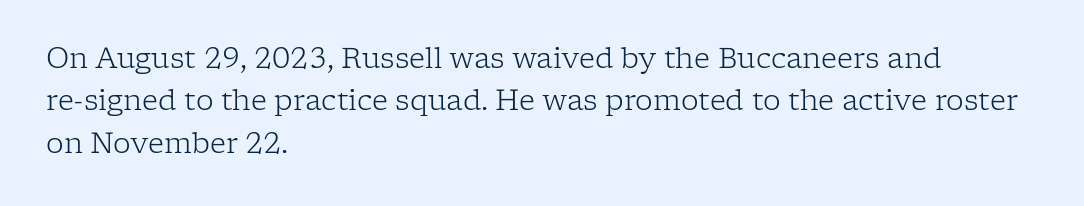
{"serif": "yes", "italic": "no", "bold": "no", "weight": "light", "width": "normal", "stroke_contrast": "low", "x_height": "medium", "monospaced": "no", "underline": "no", "align": "left", "line_spacing": "normal", "line_spacing_ratio": 1.51, "letter_spacing": "normal", "letter_spacing_em": 0.0, "glyph_px": 28}
